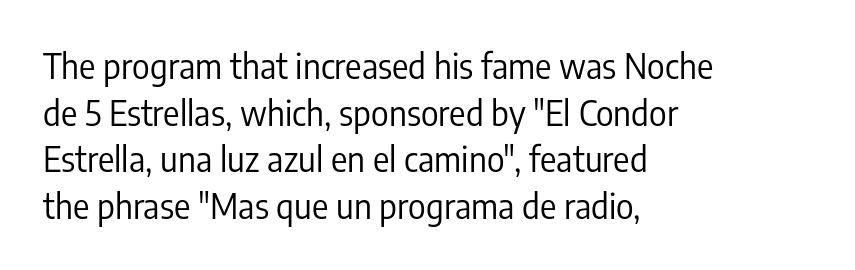
Q: Is the text bold? A: No.
Q: Is the text italic (slanted)? A: No, it is upright.
Q: Is the typeface a serif or a sans-serif typeface? A: Sans-serif.
Q: Is the text underlined? A: No.
Q: How is the paragraph aligned? A: Left-aligned.
Q: Is the spacing between letters normal or unusually wide? A: Normal.
Q: Is the spacing between lines tight, normal or loose? A: Normal.
Q: Width (condensed, normal, or wide)? A: Condensed.
Q: Stroke contrast? A: Low.
Q: x-height? A: Medium.
Q: Monospaced? A: No.
